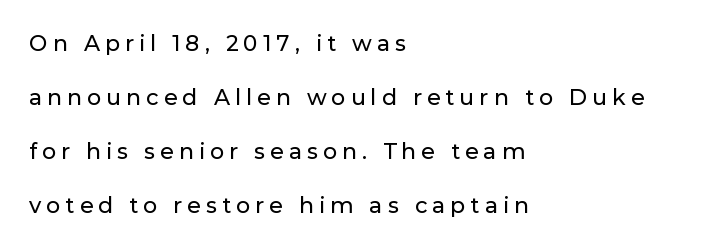
Characters remain perfectly vertical along every line. Quick note: underline off. Which margin do the lines hug? The left one — the right edge is uneven. This sample trades compactness for vertical openness between lines.
